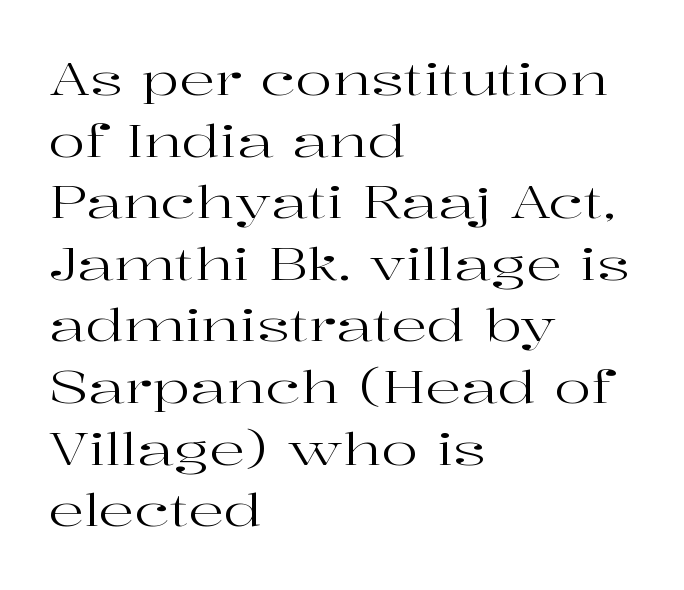
Q: Is the text bold? A: No.
Q: Is the text italic (slanted)? A: No, it is upright.
Q: Is the typeface a serif or a sans-serif typeface? A: Serif.
Q: Is the text underlined? A: No.
Q: How is the paragraph aligned? A: Left-aligned.
Q: Is the spacing between letters normal or unusually wide? A: Normal.
Q: Is the spacing between lines tight, normal or loose? A: Normal.
Q: Width (condensed, normal, or wide)? A: Wide.
Q: Stroke contrast? A: High.
Q: x-height? A: Medium.
Q: Monospaced? A: No.
